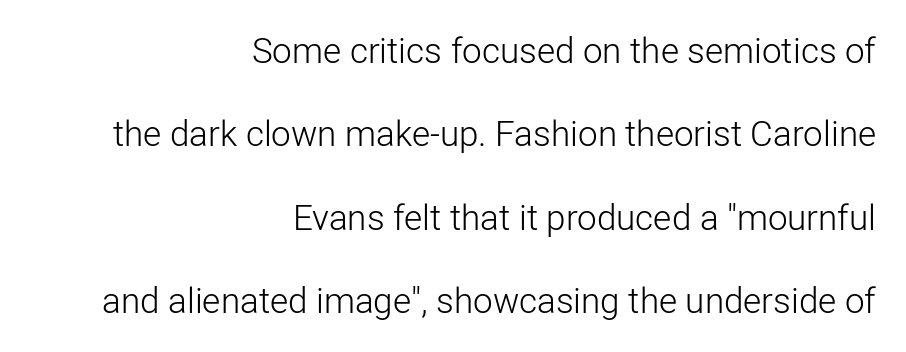
There is no visible air inserted between adjacent glyphs. Leading: increased. Alignment: flush right. Designer's note — italics off, roman on. The font is comparable to plain body text, perhaps lighter.
